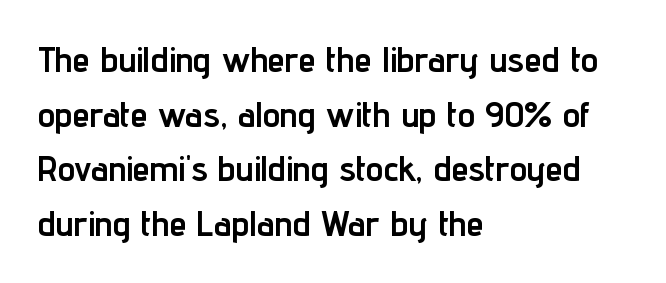
The image shows 35 px semibold, condensed sans-serif type, upright; set left-aligned, normal line spacing (1.56x), normal letter spacing, not underlined; low stroke contrast and a medium x-height.
